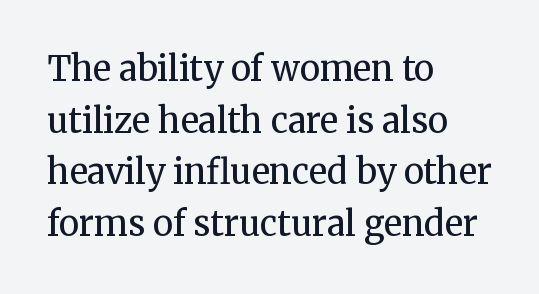
Q: Is the text bold? A: No.
Q: Is the text italic (slanted)? A: No, it is upright.
Q: Is the typeface a serif or a sans-serif typeface? A: Serif.
Q: Is the text underlined? A: No.
Q: How is the paragraph aligned? A: Left-aligned.
Q: Is the spacing between letters normal or unusually wide? A: Normal.
Q: Is the spacing between lines tight, normal or loose? A: Normal.
Q: Width (condensed, normal, or wide)? A: Normal.
Q: Stroke contrast? A: Medium.
Q: x-height? A: Medium.
Q: Monospaced? A: No.
